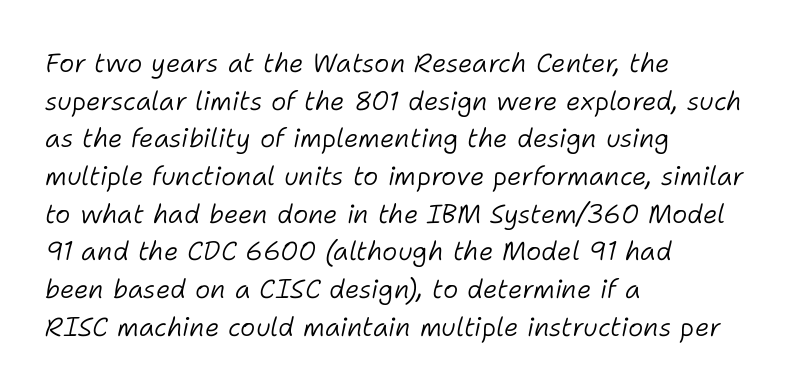
Caption: multi-line text, flush left, ragged right. Tall strokes in this sample are angled rather than plumb. Stroke mass is kept to a normal reading level or below. Regarding leading, the lines here are spaced in the standard way.
